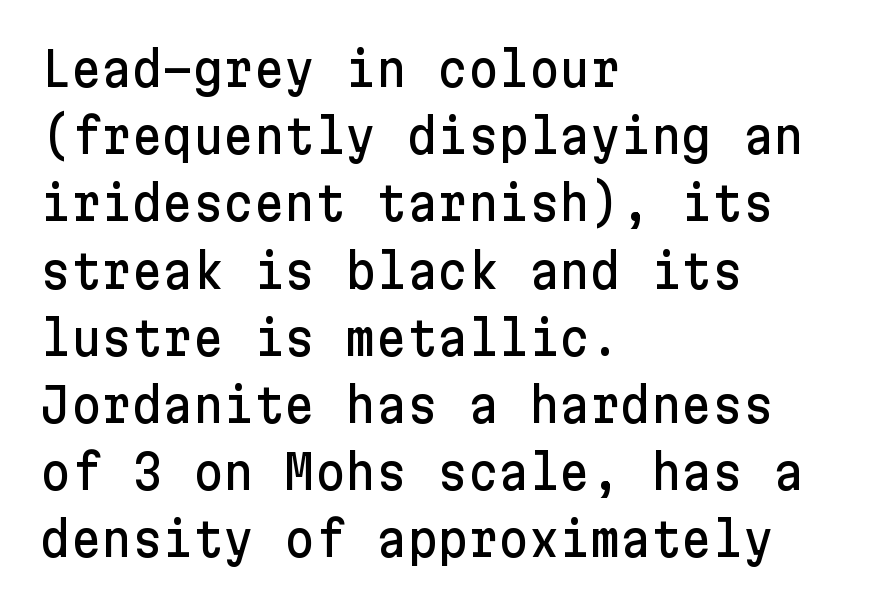
Honestly, the letter spacing is just normal — you wouldn't notice it. Unlike a traditional serif, this face leaves its strokes unadorned. Rows of type keep a routine distance in the vertical direction. Italic: no, the glyphs are upright roman. No word sits above an underline. A student would call this left alignment; a typographer would say flush left, rag right.
